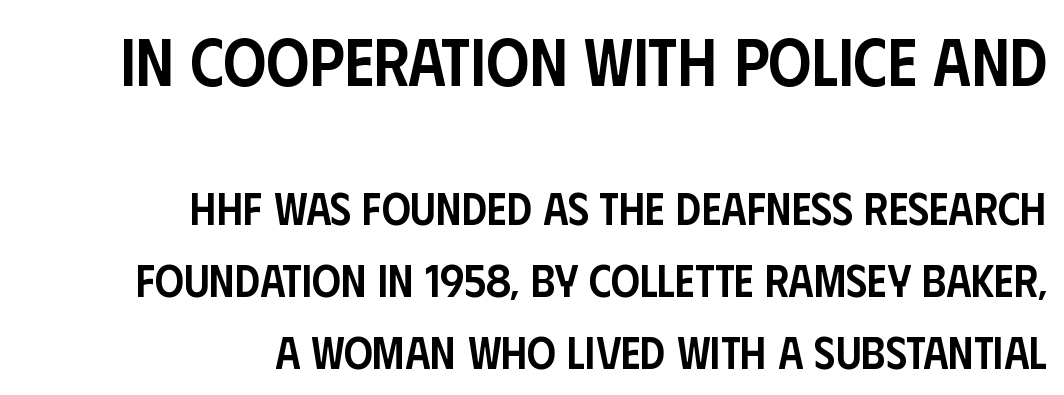
Q: Is the text bold? A: Semi-bold.
Q: Is the text italic (slanted)? A: No, it is upright.
Q: Is the typeface a serif or a sans-serif typeface? A: Sans-serif.
Q: Is the text underlined? A: No.
Q: How is the paragraph aligned? A: Right-aligned.
Q: Is the spacing between letters normal or unusually wide? A: Normal.
Q: Is the spacing between lines tight, normal or loose? A: Normal.
Q: Which block of text is set in a larger size, the first (top) or the second (bottom)? A: The first (top) one.
Q: Width (condensed, normal, or wide)? A: Condensed.
Q: Stroke contrast? A: Low.
Q: x-height? A: Large.
Q: Monospaced? A: No.
